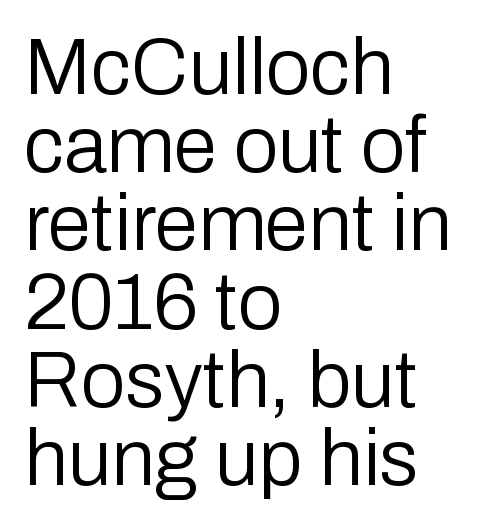
The image shows 79 px regular-weight sans-serif type, upright; set left-aligned, tight line spacing (0.99x), normal letter spacing, not underlined; low stroke contrast and a medium x-height.
